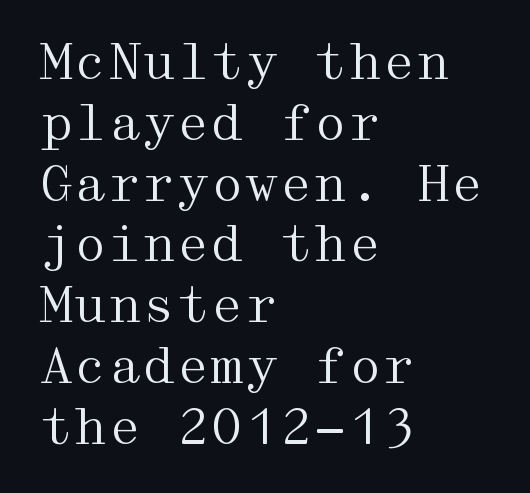
Q: Is the text bold? A: No.
Q: Is the text italic (slanted)? A: No, it is upright.
Q: Is the typeface a serif or a sans-serif typeface? A: Serif.
Q: Is the text underlined? A: No.
Q: How is the paragraph aligned? A: Left-aligned.
Q: Is the spacing between letters normal or unusually wide? A: Normal.
Q: Width (condensed, normal, or wide)? A: Wide.
Q: Stroke contrast? A: Medium.
Q: x-height? A: Medium.
